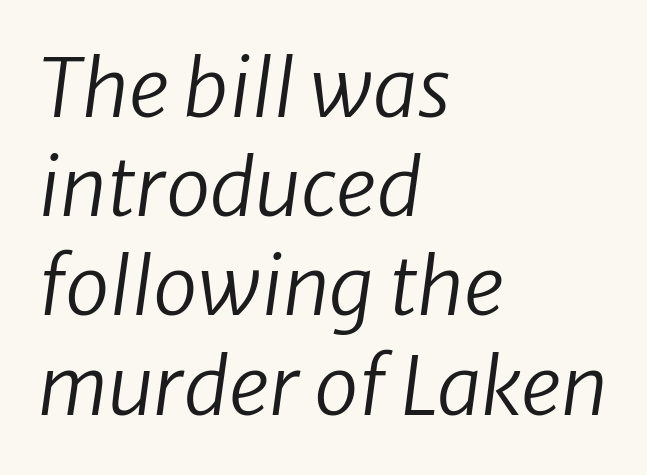
{"italic": "yes", "lean": "right", "slant_degrees": 8, "bold": "no", "weight": "regular", "width": "normal", "stroke_contrast": "low", "x_height": "medium", "monospaced": "no", "underline": "no", "align": "left", "line_spacing_ratio": 1.24, "letter_spacing": "normal", "letter_spacing_em": 0.0, "glyph_px": 80}
